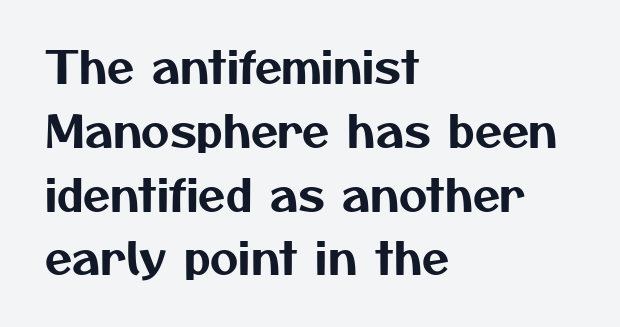
Q: Is the typeface a serif or a sans-serif typeface? A: Sans-serif.
Q: Is the text underlined? A: No.
Q: How is the paragraph aligned? A: Left-aligned.
Q: Is the spacing between letters normal or unusually wide? A: Normal.
Q: Is the spacing between lines tight, normal or loose? A: Normal.
Q: Width (condensed, normal, or wide)? A: Normal.
Q: Stroke contrast? A: Medium.
Q: x-height? A: Medium.
Q: Monospaced? A: No.
